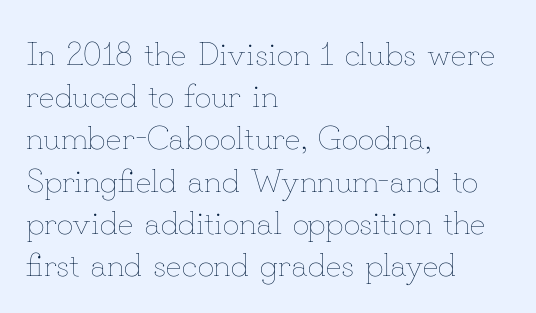
Q: Is the text bold? A: No.
Q: Is the text italic (slanted)? A: No, it is upright.
Q: Is the text underlined? A: No.
Q: How is the paragraph aligned? A: Left-aligned.
Q: Is the spacing between letters normal or unusually wide? A: Normal.
Q: Is the spacing between lines tight, normal or loose? A: Normal.
Q: Width (condensed, normal, or wide)? A: Normal.
Q: Stroke contrast? A: Low.
Q: x-height? A: Small.
Q: Monospaced? A: No.
